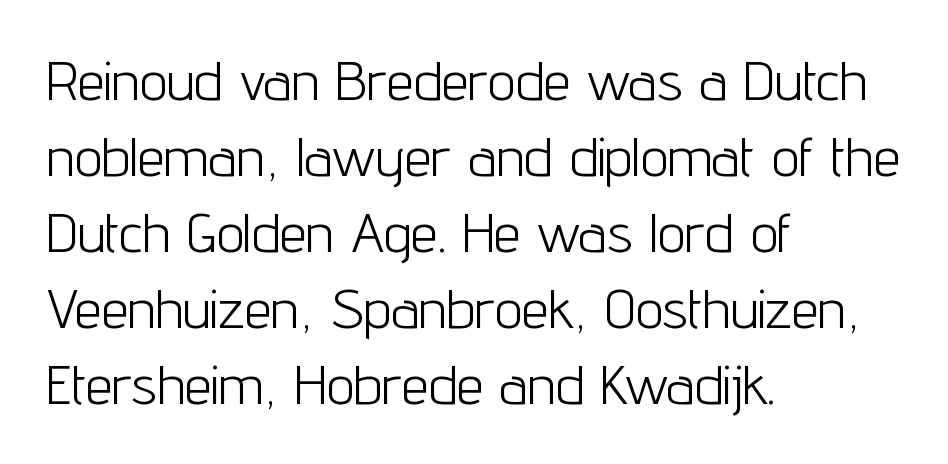
{"serif": "no", "italic": "no", "bold": "no", "weight": "light", "width": "condensed", "stroke_contrast": "low", "x_height": "medium", "monospaced": "no", "underline": "no", "align": "left", "line_spacing": "normal", "line_spacing_ratio": 1.38, "letter_spacing": "normal", "letter_spacing_em": 0.0, "glyph_px": 55}
